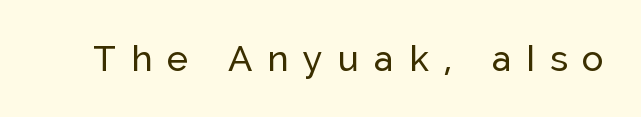
Q: Is the text italic (slanted)? A: No, it is upright.
Q: Is the typeface a serif or a sans-serif typeface? A: Sans-serif.
Q: Is the text underlined? A: No.
Q: Is the spacing between letters normal or unusually wide? A: Unusually wide.
Q: Width (condensed, normal, or wide)? A: Normal.
Q: Stroke contrast? A: Low.
Q: x-height? A: Medium.
Q: Monospaced? A: No.
